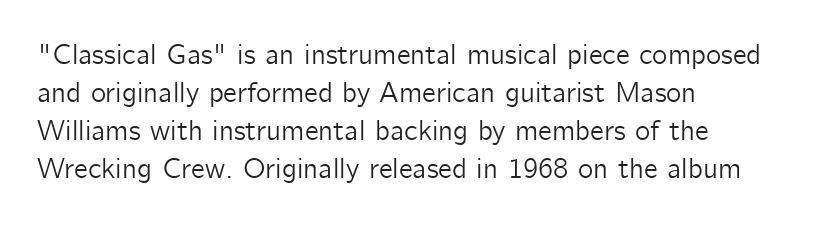
{"serif": "no", "italic": "no", "width": "normal", "stroke_contrast": "low", "x_height": "medium", "monospaced": "no", "underline": "no", "align": "left", "line_spacing": "normal", "line_spacing_ratio": 1.31, "letter_spacing": "normal", "letter_spacing_em": 0.0, "glyph_px": 29}
